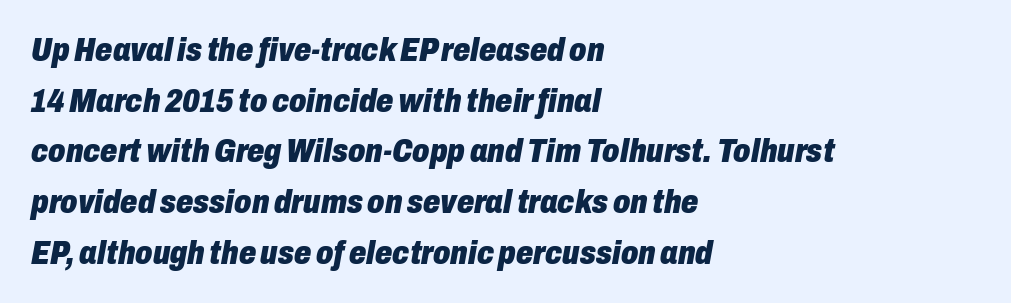
The image shows 34 px heavy, condensed type, italic (leaning right); set left-aligned, normal line spacing (1.49x), normal letter spacing, not underlined; low stroke contrast and a medium x-height.
